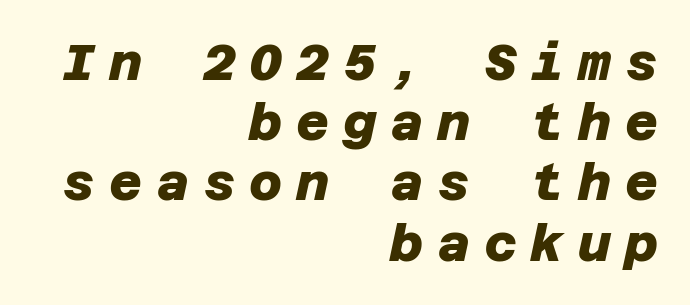
The image shows 51 px heavy sans-serif type; set right-aligned, line spacing 1.18x, unusually wide letter spacing (+0.27 em), not underlined; low stroke contrast and a large x-height.
